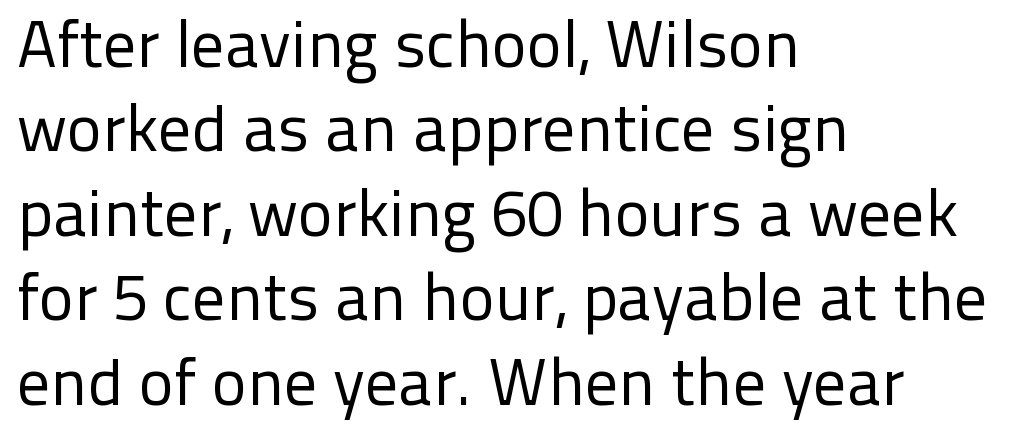
The image shows 66 px regular-weight sans-serif type, upright; set left-aligned, normal line spacing (1.28x), normal letter spacing, not underlined; low stroke contrast and a medium x-height.
